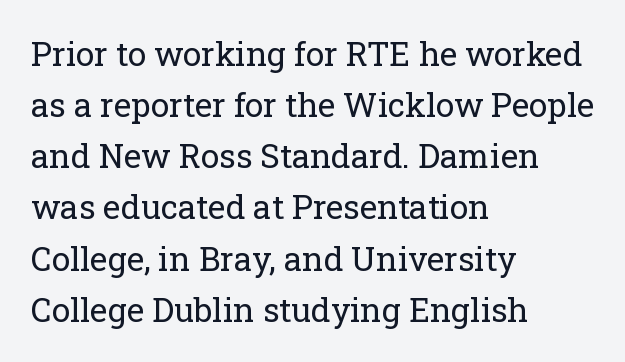
This is not heavy type; no bold has been used. One-word summary of the alignment: left. What stands out about the letter spacing? Nothing — it is the standard amount. Glance below the letters and you will spot only blank space.
